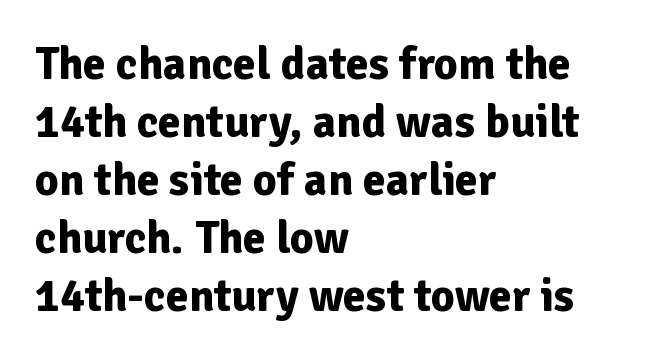
{"serif": "no", "italic": "no", "bold": "yes", "weight": "bold", "width": "normal", "stroke_contrast": "low", "x_height": "medium", "monospaced": "no", "underline": "no", "align": "left", "line_spacing": "normal", "line_spacing_ratio": 1.26, "letter_spacing": "normal", "letter_spacing_em": 0.0, "glyph_px": 46}
